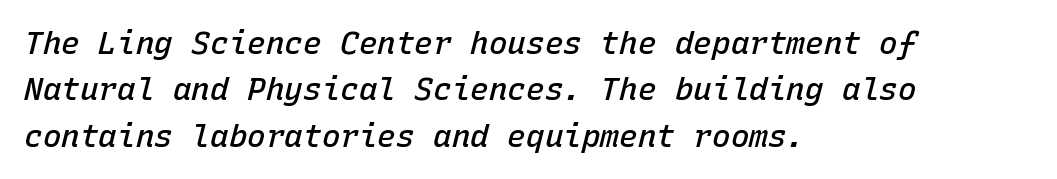
{"italic": "yes", "lean": "right", "slant_degrees": 15, "bold": "semi", "weight": "semibold", "width": "normal", "stroke_contrast": "low", "x_height": "medium", "monospaced": "yes", "underline": "no", "align": "left", "line_spacing": "normal", "line_spacing_ratio": 1.5, "letter_spacing": "normal", "letter_spacing_em": 0.0, "glyph_px": 31}
